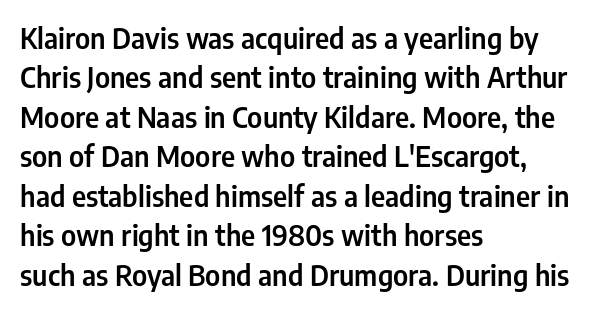
Line spacing here is normal. Every character sits straight up, as roman type does. The rendering shows plain stroke endings on the letterforms — a sans-serif design. The passage shown is not underscored anywhere. Compared with a centered layout, this one pins lines to the left instead. You could call the tracking neutral — neither tight nor loose.
